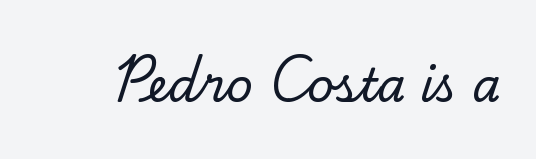
Q: Is the text italic (slanted)? A: Yes.
Q: Is the typeface a serif or a sans-serif typeface? A: Serif.
Q: Is the text underlined? A: No.
Q: Is the spacing between letters normal or unusually wide? A: Normal.
Q: Width (condensed, normal, or wide)? A: Normal.
Q: Stroke contrast? A: Low.
Q: x-height? A: Small.
Q: Monospaced? A: No.
